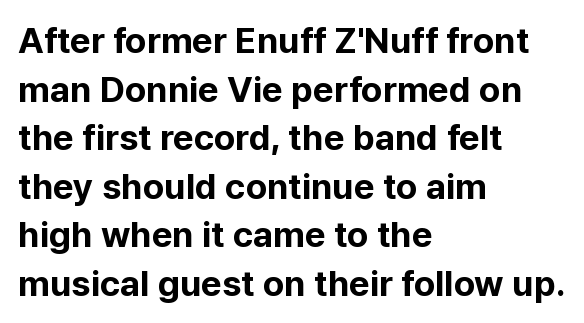
The image shows 36 px bold sans-serif type, upright; set left-aligned, normal line spacing (1.35x), normal letter spacing, not underlined; low stroke contrast and a medium x-height.
